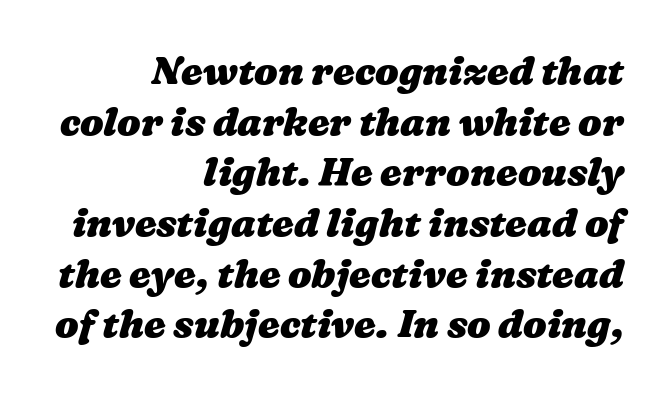
Vertically, the passage feels balanced, rows spaced as you'd expect. Varying glyph widths throughout — classic text-font behaviour. You could call the tracking neutral — neither tight nor loose. Students, this is bold: see how much ink each stroke carries.
